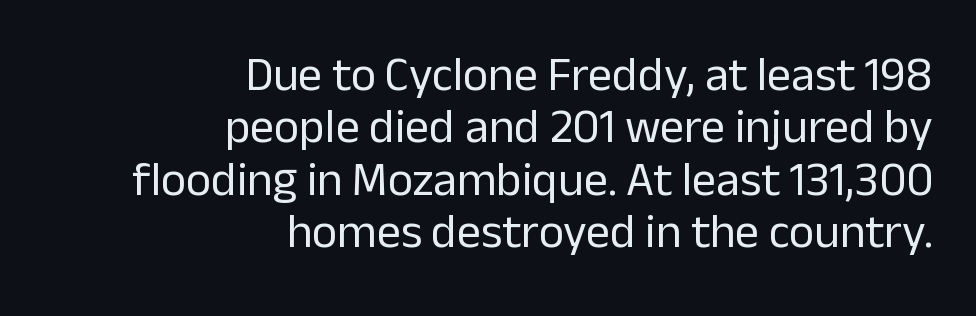
The image shows 48 px regular-weight sans-serif type, upright; set right-aligned, tight line spacing (1.09x), normal letter spacing, not underlined; low stroke contrast and a medium x-height.
